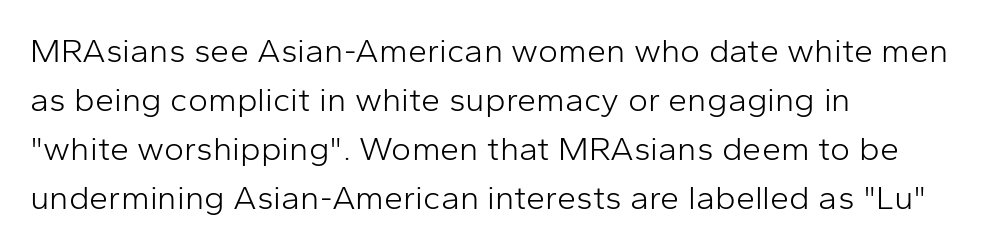
{"serif": "no", "italic": "no", "bold": "no", "weight": "light", "width": "normal", "stroke_contrast": "low", "x_height": "medium", "monospaced": "no", "underline": "no", "align": "left", "line_spacing": "normal", "line_spacing_ratio": 1.44, "letter_spacing": "normal", "letter_spacing_em": 0.0, "glyph_px": 34}
